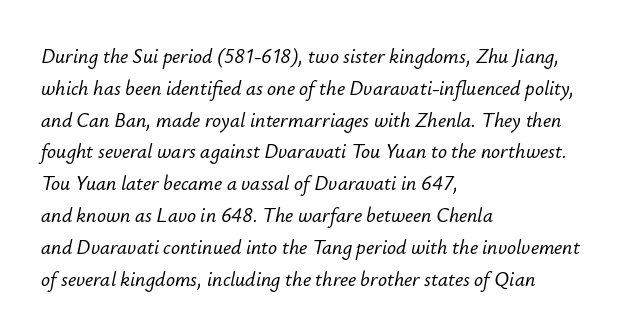
The line texture is even and compact thanks to regular tracking. Compared with ordinary roman type, these characters are visibly tilted. The ragged edge is on the right, which tells us the setting is flush left. Beneath every word, the page is bare.
